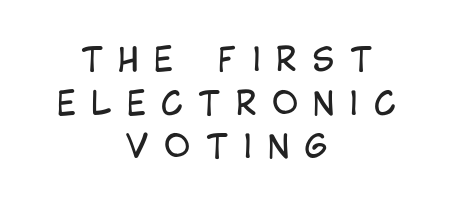
The image shows 32 px regular-weight, condensed sans-serif type, upright; set centered, normal line spacing (1.36x), unusually wide letter spacing (+0.47 em), not underlined; low stroke contrast and a large x-height.
